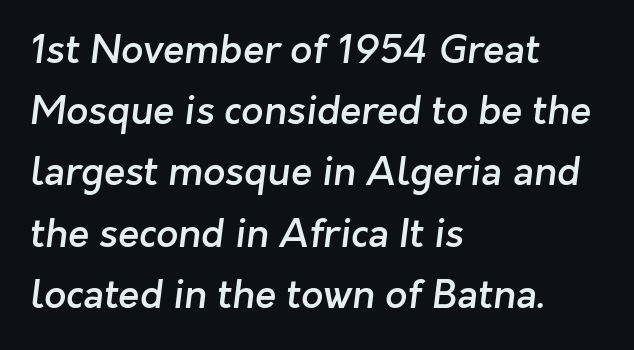
{"serif": "no", "bold": "semi", "weight": "semibold", "width": "normal", "stroke_contrast": "low", "x_height": "medium", "monospaced": "no", "underline": "no", "align": "left", "line_spacing": "normal", "line_spacing_ratio": 1.57, "letter_spacing": "normal", "letter_spacing_em": 0.0, "glyph_px": 39}
